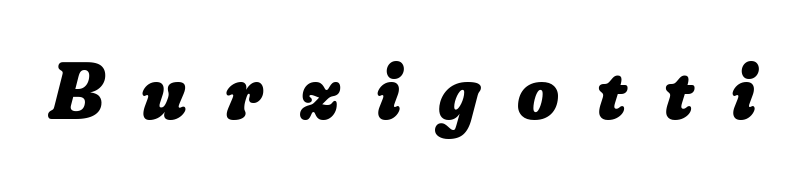
{"italic": "yes", "lean": "right", "slant_degrees": 16, "bold": "yes", "weight": "heavy", "width": "normal", "stroke_contrast": "low", "x_height": "small", "monospaced": "no", "underline": "no", "letter_spacing": "wide", "letter_spacing_em": 0.47, "glyph_px": 80}
